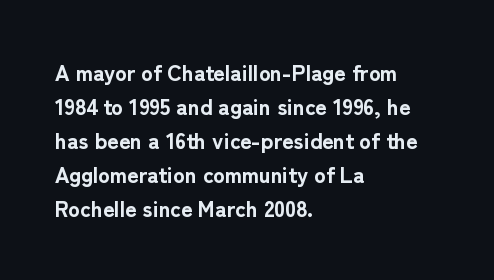
The image shows 22 px bold type, upright; set left-aligned, normal line spacing (1.55x), normal letter spacing, not underlined.
